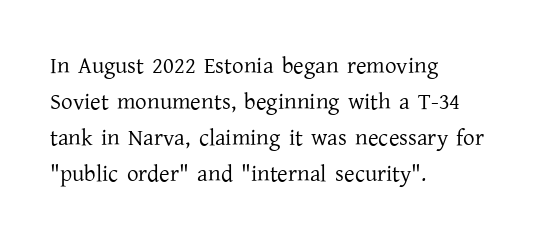
Nothing unusual about the tracking: characters are spaced as the font intends. The typesetter chose a ragged-right arrangement here. Vertical strokes here are truly vertical. In terms of leading, this rendering sits right in the middle.
